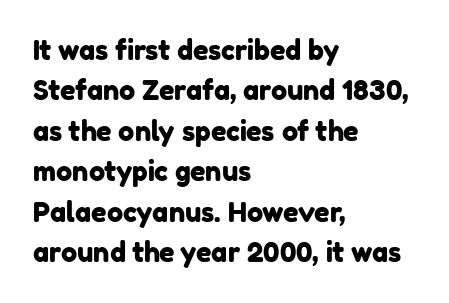
The image shows 27 px text type; set left-aligned, normal line spacing (1.5x), normal letter spacing, not underlined.
